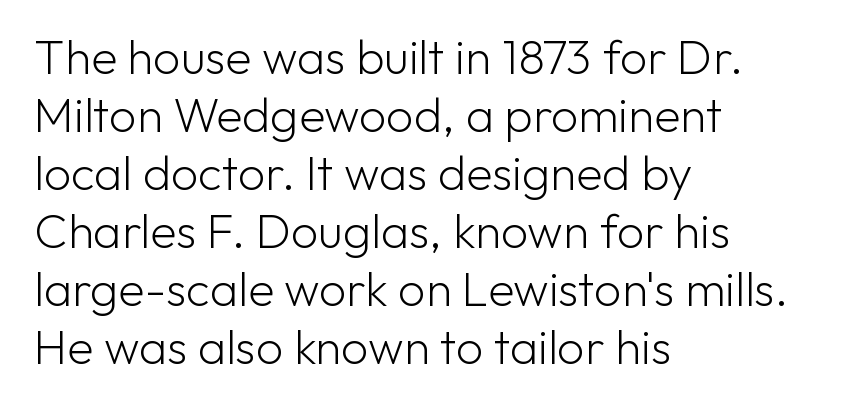
Q: Is the text bold? A: No.
Q: Is the text italic (slanted)? A: No, it is upright.
Q: Is the typeface a serif or a sans-serif typeface? A: Sans-serif.
Q: Is the text underlined? A: No.
Q: How is the paragraph aligned? A: Left-aligned.
Q: Is the spacing between letters normal or unusually wide? A: Normal.
Q: Width (condensed, normal, or wide)? A: Normal.
Q: Stroke contrast? A: Low.
Q: x-height? A: Medium.
Q: Monospaced? A: No.
